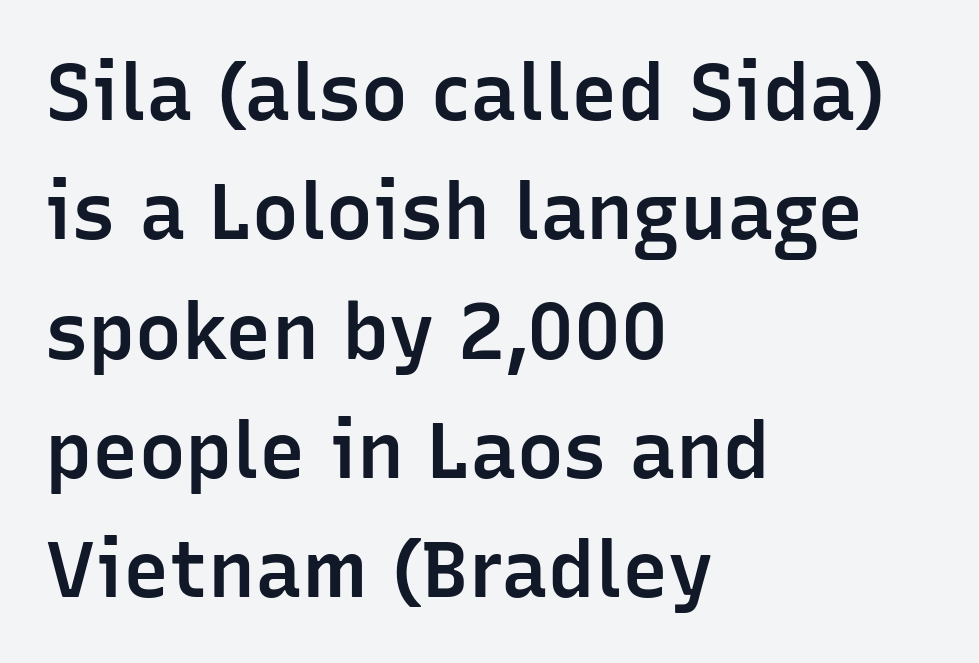
{"serif": "no", "italic": "no", "bold": "semi", "weight": "semibold", "width": "normal", "stroke_contrast": "low", "x_height": "medium", "monospaced": "no", "underline": "no", "align": "left", "line_spacing": "normal", "line_spacing_ratio": 1.53, "letter_spacing": "normal", "letter_spacing_em": 0.0, "glyph_px": 78}
